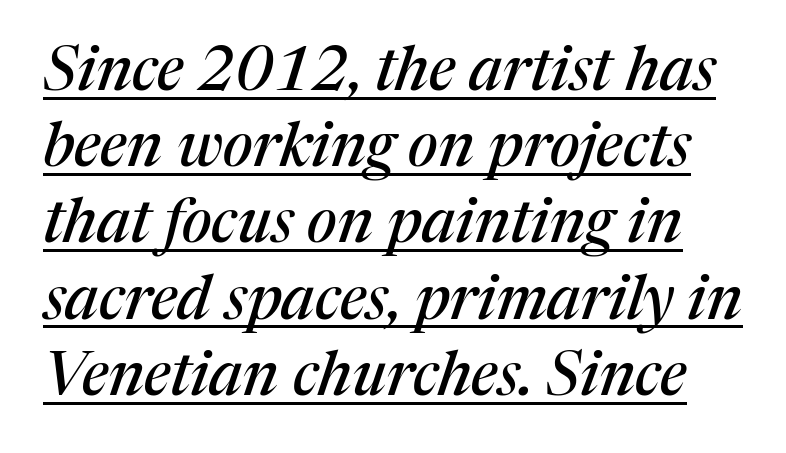
{"serif": "yes", "italic": "yes", "lean": "right", "slant_degrees": 17, "width": "normal", "stroke_contrast": "medium", "x_height": "medium", "monospaced": "no", "underline": "yes", "line_spacing": "normal", "line_spacing_ratio": 1.25, "letter_spacing": "normal", "letter_spacing_em": 0.0, "glyph_px": 61}
